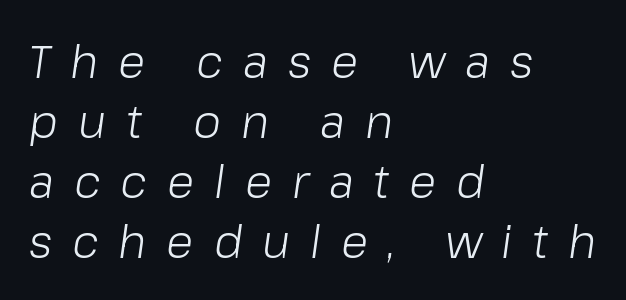
{"italic": "yes", "lean": "right", "slant_degrees": 8, "bold": "no", "weight": "light", "width": "normal", "stroke_contrast": "low", "x_height": "medium", "monospaced": "no", "underline": "no", "align": "left", "line_spacing": "normal", "line_spacing_ratio": 1.33, "letter_spacing": "wide", "letter_spacing_em": 0.44, "glyph_px": 45}
